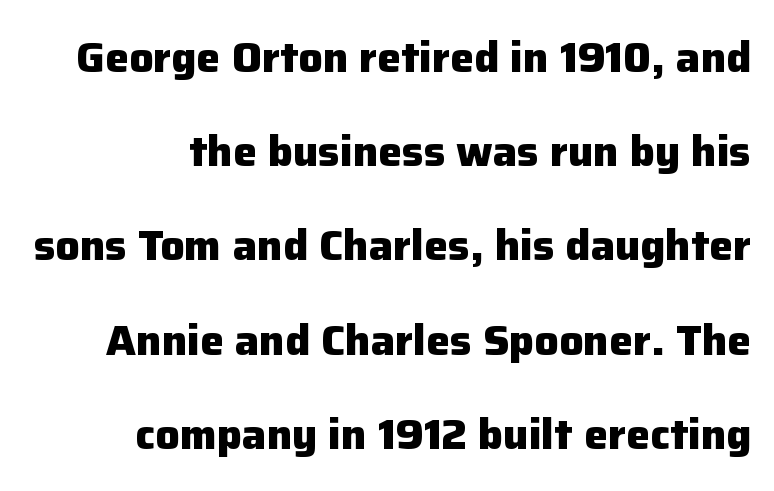
Nobody drew a line under any word here. Vertical spacing — loose. Spacing verdict: proportional, widths tailored to each character. Casual observation: everything's shoved over to the right. The designer went with a sans here, leaving each stem footless.
